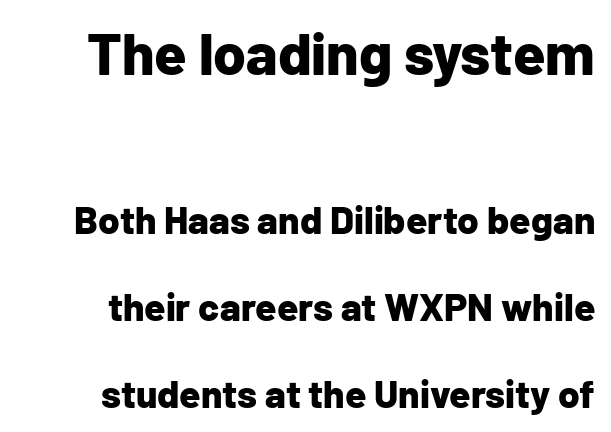
Q: Is the text bold? A: Yes.
Q: Is the text italic (slanted)? A: No, it is upright.
Q: Is the typeface a serif or a sans-serif typeface? A: Sans-serif.
Q: Is the text underlined? A: No.
Q: Is the spacing between letters normal or unusually wide? A: Normal.
Q: Is the spacing between lines tight, normal or loose? A: Loose.
Q: Which block of text is set in a larger size, the first (top) or the second (bottom)? A: The first (top) one.
Q: Width (condensed, normal, or wide)? A: Normal.
Q: Stroke contrast? A: Low.
Q: x-height? A: Medium.
Q: Monospaced? A: No.
